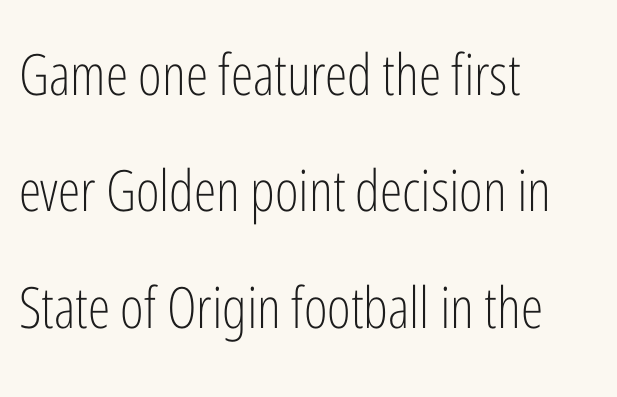
Does the lettering tilt? It doesn't — this is upright. The tracking reads as untouched default to a designer's eye. Quick note: underline off. Every row of glyphs begins at an identical x-position on the left.
